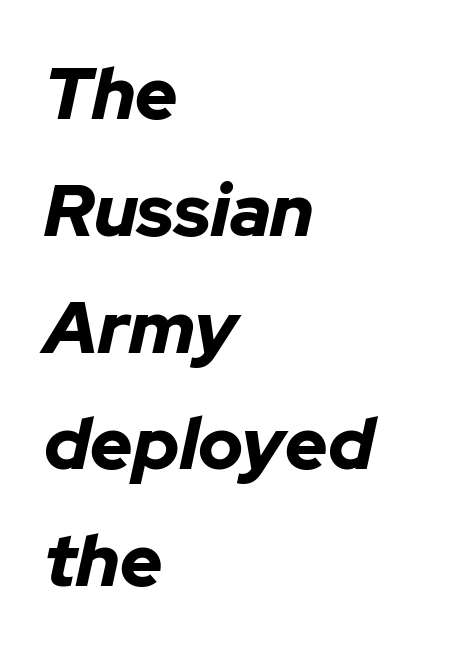
{"italic": "yes", "lean": "right", "slant_degrees": 12, "bold": "yes", "weight": "bold", "width": "normal", "stroke_contrast": "low", "x_height": "medium", "monospaced": "no", "underline": "no", "align": "left", "line_spacing": "normal", "line_spacing_ratio": 1.6, "letter_spacing": "normal", "letter_spacing_em": 0.0, "glyph_px": 73}
